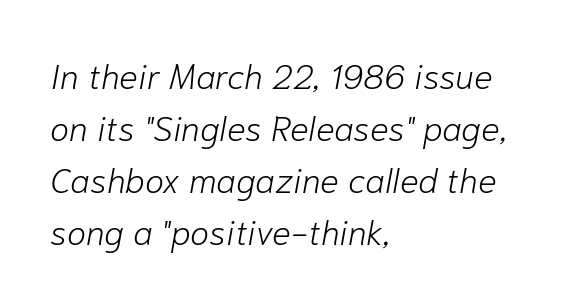
The image shows 35 px light type, italic (leaning right); set left-aligned, normal line spacing (1.49x), normal letter spacing, not underlined; low stroke contrast and a medium x-height.
